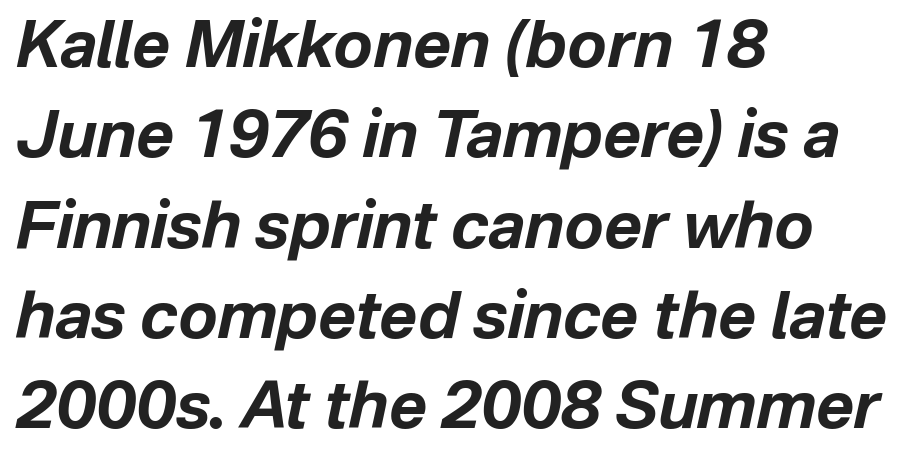
Unmarked baselines from the first word to the last. Is this a fixed-width face? No — the glyphs have proportional, varying widths. Leftover space on each line is placed entirely after the last word. Is there much room between lines? A standard amount, neither cramped nor airy. Summary of weight: heavy, a full bold. Students, note that the glyphs here touch the page at normal intervals.
